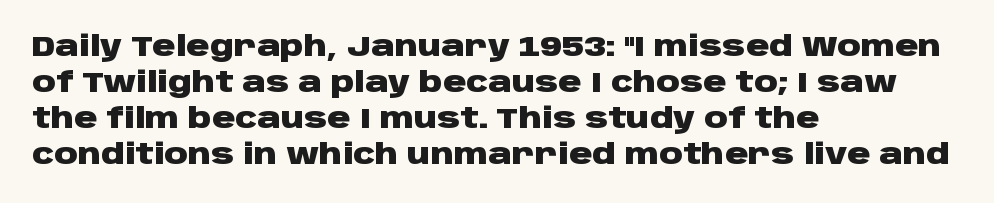
Q: Is the text bold? A: Yes.
Q: Is the text italic (slanted)? A: No, it is upright.
Q: Is the typeface a serif or a sans-serif typeface? A: Sans-serif.
Q: Is the text underlined? A: No.
Q: How is the paragraph aligned? A: Left-aligned.
Q: Is the spacing between letters normal or unusually wide? A: Normal.
Q: Width (condensed, normal, or wide)? A: Wide.
Q: Stroke contrast? A: Low.
Q: x-height? A: Large.
Q: Monospaced? A: No.
